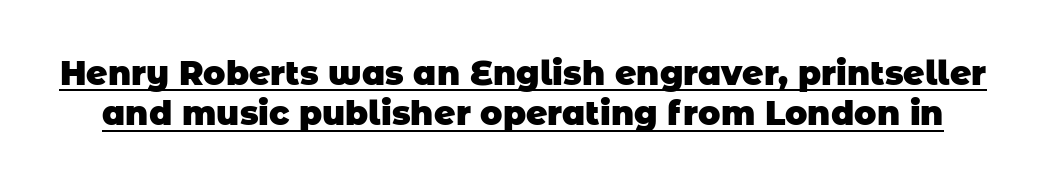
Underline: present. Varying glyph widths throughout — classic text-font behaviour. The designer went with a sans here, leaving each stem footless. Here the glyphs are tracked normally, forming tight word shapes. As a designer I'd log this as weight 700, bold.
